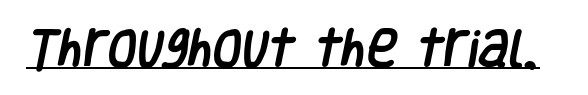
{"serif": "no", "width": "condensed", "stroke_contrast": "low", "x_height": "large", "monospaced": "no", "underline": "yes", "letter_spacing": "normal", "letter_spacing_em": 0.0, "glyph_px": 42}
